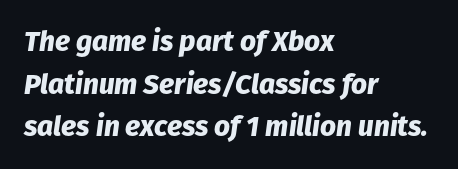
{"italic": "yes", "lean": "right", "slant_degrees": 8, "bold": "yes", "weight": "heavy", "width": "normal", "stroke_contrast": "low", "x_height": "medium", "monospaced": "no", "underline": "no", "align": "left", "line_spacing": "normal", "line_spacing_ratio": 1.52, "letter_spacing": "normal", "letter_spacing_em": 0.0, "glyph_px": 28}
